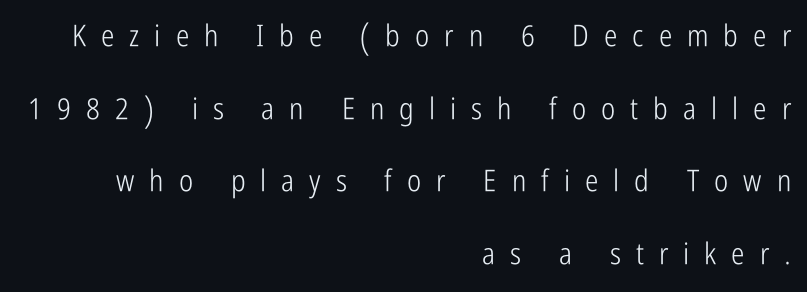
The image shows 30 px light, condensed sans-serif type, upright; set right-aligned, loose line spacing (2.42x), unusually wide letter spacing (+0.5 em), not underlined; low stroke contrast and a medium x-height.
